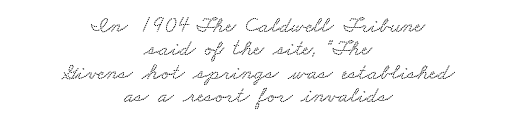
The image shows 23 px text type; set centered, tight line spacing (1.02x), normal letter spacing, not underlined.
